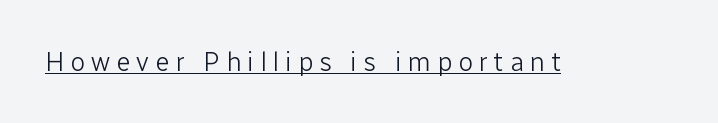
Q: Is the text bold? A: No.
Q: Is the text italic (slanted)? A: No, it is upright.
Q: Is the text underlined? A: Yes.
Q: Is the spacing between letters normal or unusually wide? A: Unusually wide.
